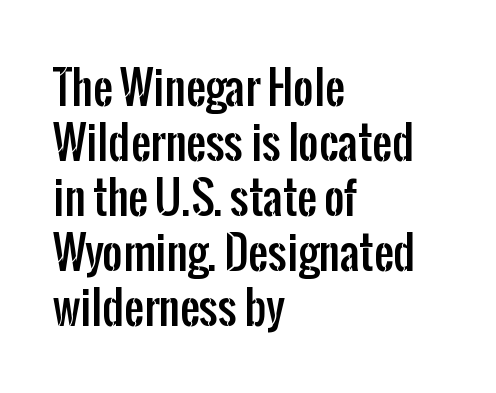
The image shows 44 px condensed sans-serif type, upright; set left-aligned, normal line spacing (1.25x), normal letter spacing, not underlined; low stroke contrast and a medium x-height.
